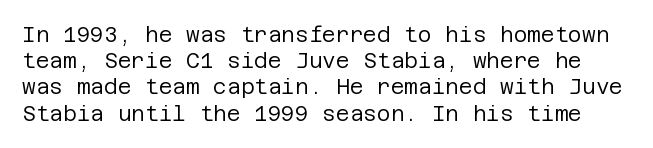
{"italic": "no", "bold": "no", "underline": "no", "line_spacing": "normal", "line_spacing_ratio": 1.25, "letter_spacing": "normal", "letter_spacing_em": 0.0, "glyph_px": 21}
